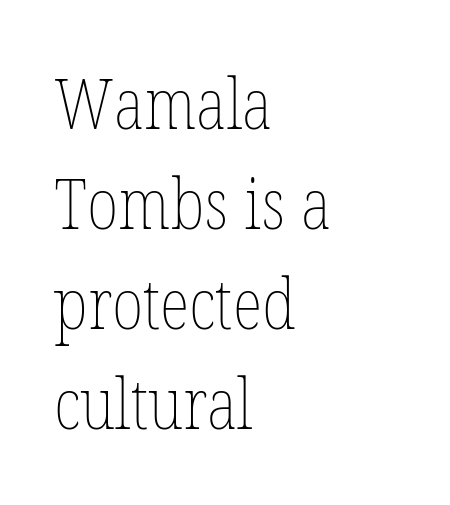
{"italic": "no", "bold": "no", "weight": "thin", "width": "condensed", "stroke_contrast": "low", "x_height": "medium", "monospaced": "no", "underline": "no", "align": "left", "line_spacing": "normal", "line_spacing_ratio": 1.43, "letter_spacing": "normal", "letter_spacing_em": 0.0, "glyph_px": 70}
